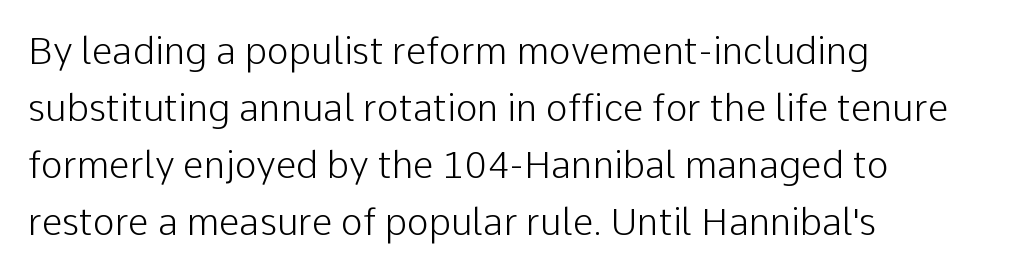
Q: Is the text bold? A: No.
Q: Is the text italic (slanted)? A: No, it is upright.
Q: Is the typeface a serif or a sans-serif typeface? A: Sans-serif.
Q: Is the text underlined? A: No.
Q: How is the paragraph aligned? A: Left-aligned.
Q: Is the spacing between letters normal or unusually wide? A: Normal.
Q: Is the spacing between lines tight, normal or loose? A: Normal.
Q: Width (condensed, normal, or wide)? A: Normal.
Q: Stroke contrast? A: Low.
Q: x-height? A: Medium.
Q: Monospaced? A: No.
